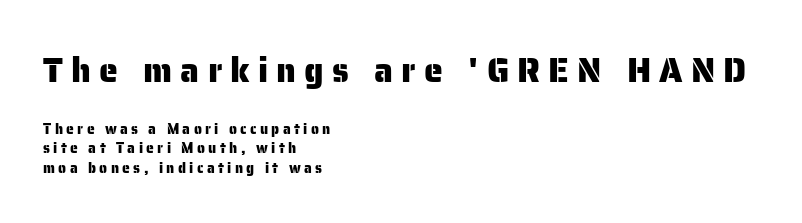
The image shows 34 px sans-serif type, upright; set left-aligned, normal line spacing (1.4x), unusually wide letter spacing (+0.24 em), not underlined; the first (top) block is 2.43x larger; low stroke contrast and a medium x-height.
